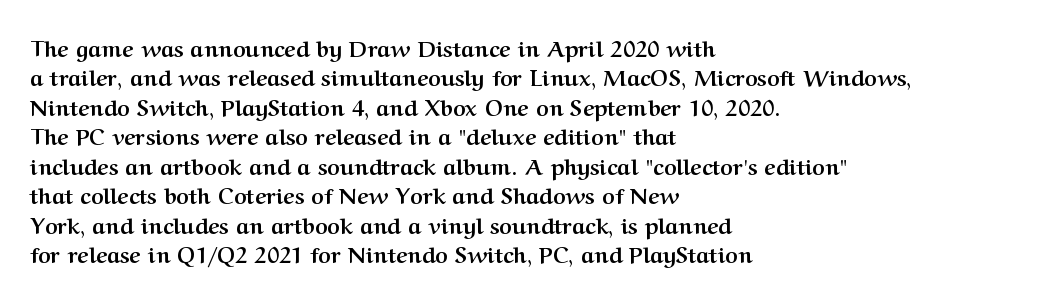
Q: Is the text bold? A: Yes.
Q: Is the text italic (slanted)? A: No, it is upright.
Q: Is the text underlined? A: No.
Q: How is the paragraph aligned? A: Left-aligned.
Q: Is the spacing between letters normal or unusually wide? A: Normal.
Q: Is the spacing between lines tight, normal or loose? A: Normal.
